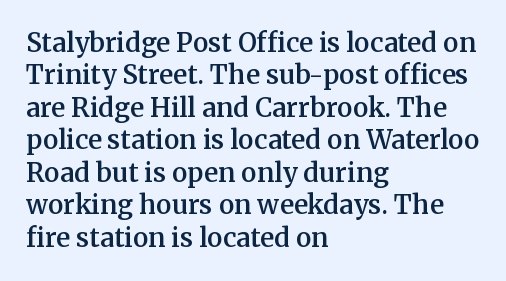
The image shows 26 px text type, upright; set left-aligned, normal line spacing (1.25x), normal letter spacing, not underlined.
